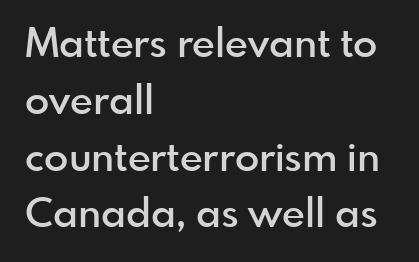
{"serif": "no", "italic": "no", "bold": "semi", "weight": "semibold", "width": "normal", "x_height": "small", "monospaced": "no", "underline": "no", "align": "left", "line_spacing": "normal", "line_spacing_ratio": 1.42, "letter_spacing": "normal", "letter_spacing_em": 0.0, "glyph_px": 40}
